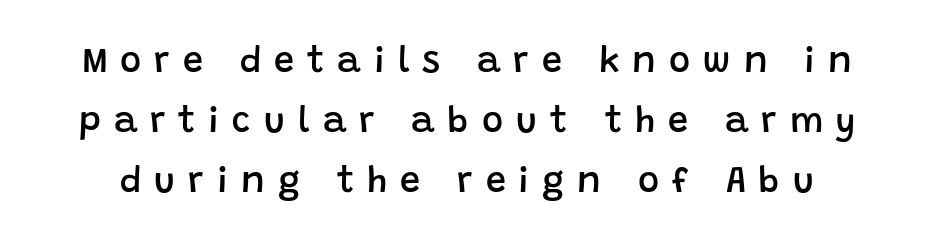
Q: Is the text bold? A: Semi-bold.
Q: Is the text italic (slanted)? A: No, it is upright.
Q: Is the typeface a serif or a sans-serif typeface? A: Sans-serif.
Q: Is the text underlined? A: No.
Q: Is the spacing between letters normal or unusually wide? A: Unusually wide.
Q: Is the spacing between lines tight, normal or loose? A: Normal.
Q: Width (condensed, normal, or wide)? A: Normal.
Q: Stroke contrast? A: Low.
Q: x-height? A: Large.
Q: Monospaced? A: No.
